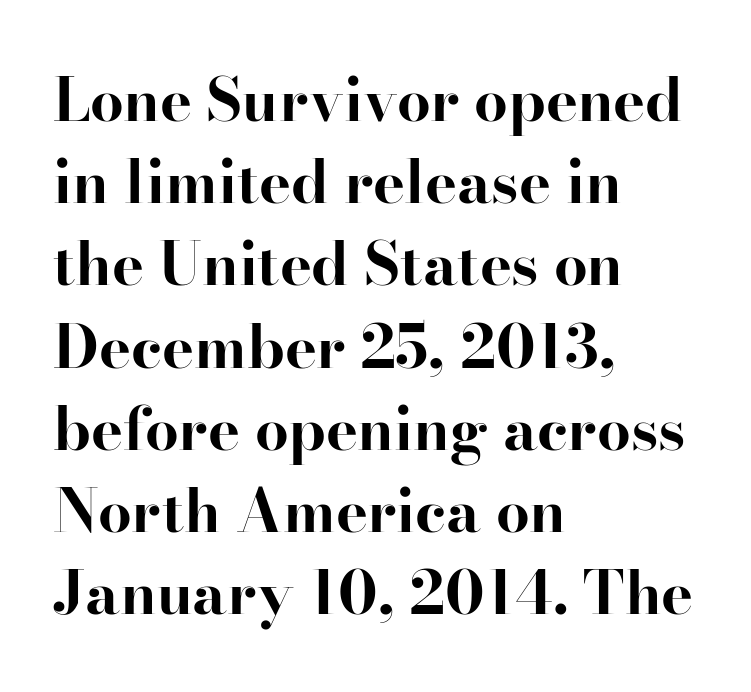
{"serif": "yes", "italic": "no", "bold": "yes", "weight": "bold", "width": "normal", "stroke_contrast": "high", "x_height": "small", "monospaced": "no", "underline": "no", "align": "left", "line_spacing": "normal", "line_spacing_ratio": 1.37, "letter_spacing": "normal", "letter_spacing_em": 0.0, "glyph_px": 60}
